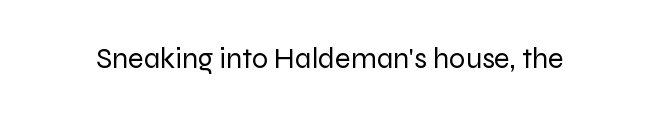
{"serif": "no", "italic": "no", "bold": "no", "weight": "regular", "width": "normal", "stroke_contrast": "low", "x_height": "medium", "monospaced": "no", "underline": "no", "letter_spacing": "normal", "letter_spacing_em": 0.0, "glyph_px": 29}
